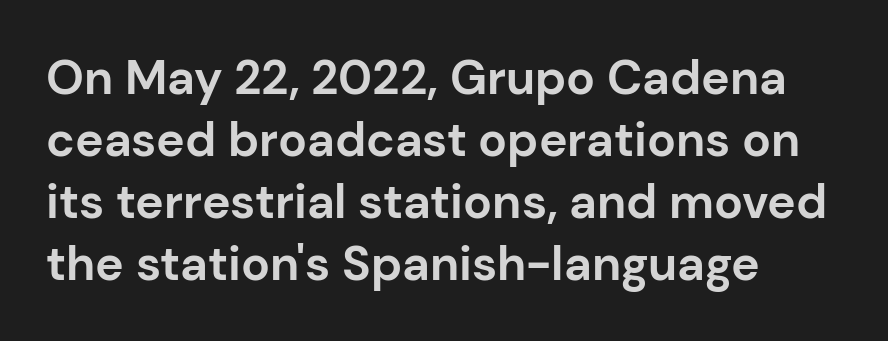
Q: Is the text bold? A: Yes.
Q: Is the text italic (slanted)? A: No, it is upright.
Q: Is the typeface a serif or a sans-serif typeface? A: Sans-serif.
Q: Is the text underlined? A: No.
Q: How is the paragraph aligned? A: Left-aligned.
Q: Is the spacing between letters normal or unusually wide? A: Normal.
Q: Is the spacing between lines tight, normal or loose? A: Normal.
Q: Width (condensed, normal, or wide)? A: Normal.
Q: Stroke contrast? A: Low.
Q: x-height? A: Medium.
Q: Monospaced? A: No.
